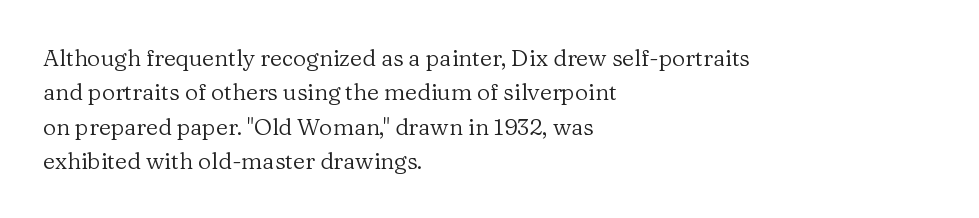
{"italic": "no", "bold": "no", "underline": "no", "align": "left", "line_spacing": "normal", "line_spacing_ratio": 1.49, "letter_spacing": "normal", "letter_spacing_em": 0.0, "glyph_px": 23}
